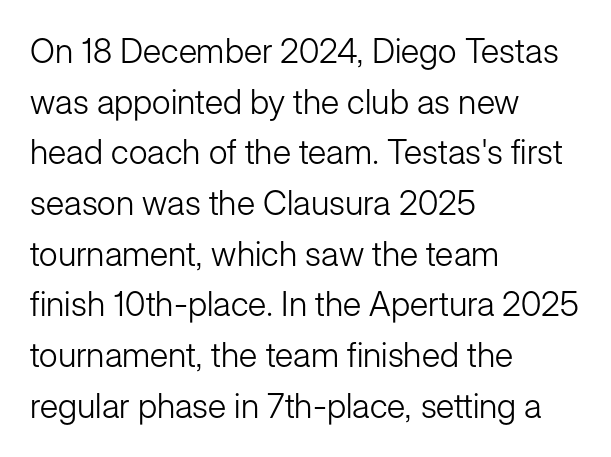
Q: Is the text bold? A: No.
Q: Is the text italic (slanted)? A: No, it is upright.
Q: Is the typeface a serif or a sans-serif typeface? A: Sans-serif.
Q: Is the text underlined? A: No.
Q: How is the paragraph aligned? A: Left-aligned.
Q: Is the spacing between letters normal or unusually wide? A: Normal.
Q: Is the spacing between lines tight, normal or loose? A: Normal.
Q: Width (condensed, normal, or wide)? A: Normal.
Q: Stroke contrast? A: Low.
Q: x-height? A: Medium.
Q: Monospaced? A: No.
